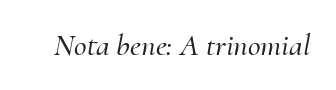
The image shows 31 px serif type, italic (leaning right); set normal letter spacing, not underlined; medium stroke contrast and a small x-height.
